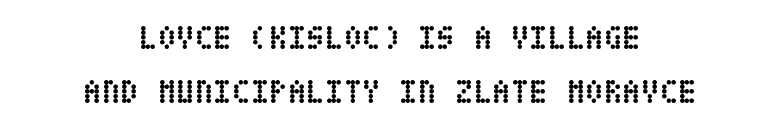
Between one letter and the next there's only the usual sliver of space. The paragraph has two soft edges and a firm central axis. The rendering uses a moderate line-height, typical for paragraphs. The gap between lines stays unmarked. Posture: upright roman.
